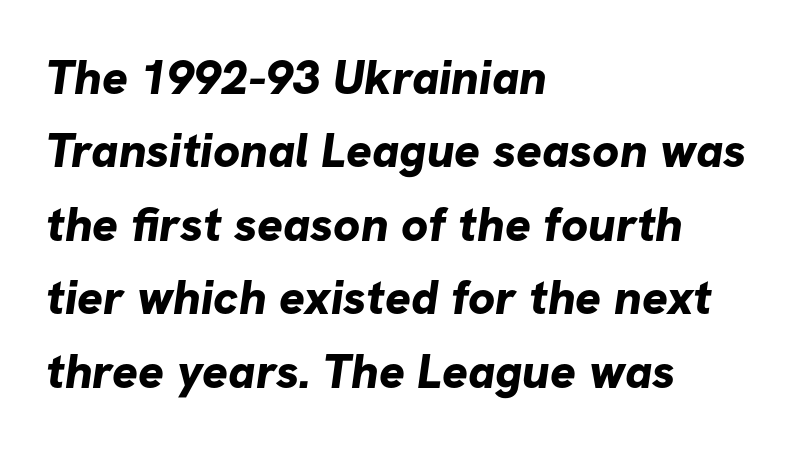
This rendering features lettering with no underline. A student would call this left alignment; a typographer would say flush left, rag right. Character widths vary here, with narrow letters taking less room than wide ones. Note: no serifs on the glyphs. In terms of letterspacing, this is plain default setting.
